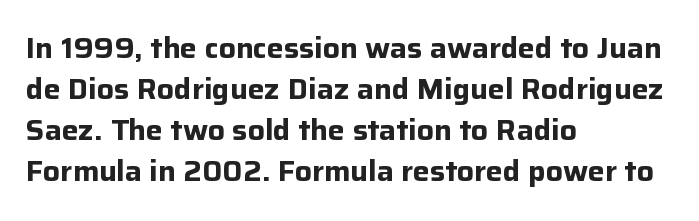
Q: Is the text bold? A: Yes.
Q: Is the text italic (slanted)? A: No, it is upright.
Q: Is the typeface a serif or a sans-serif typeface? A: Sans-serif.
Q: Is the text underlined? A: No.
Q: How is the paragraph aligned? A: Left-aligned.
Q: Is the spacing between letters normal or unusually wide? A: Normal.
Q: Is the spacing between lines tight, normal or loose? A: Normal.
Q: Width (condensed, normal, or wide)? A: Normal.
Q: Stroke contrast? A: Low.
Q: x-height? A: Medium.
Q: Monospaced? A: No.
